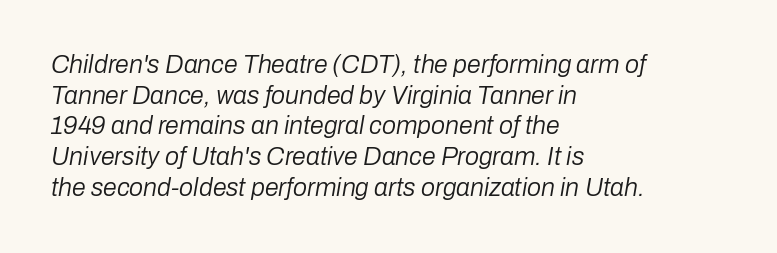
Q: Is the text bold? A: No.
Q: Is the text italic (slanted)? A: Yes, it leans right by about 10 degrees.
Q: Is the text underlined? A: No.
Q: How is the paragraph aligned? A: Left-aligned.
Q: Is the spacing between letters normal or unusually wide? A: Normal.
